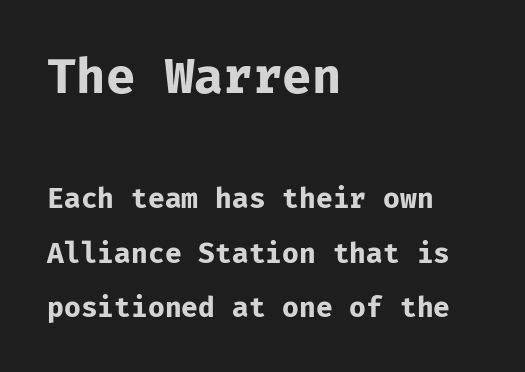
{"serif": "no", "italic": "no", "bold": "yes", "weight": "bold", "width": "normal", "stroke_contrast": "low", "x_height": "medium", "monospaced": "yes", "underline": "no", "align": "left", "line_spacing": "loose", "line_spacing_ratio": 1.94, "letter_spacing": "normal", "letter_spacing_em": 0.0, "larger_block": "first", "size_ratio": 1.75, "glyph_px": 49}
